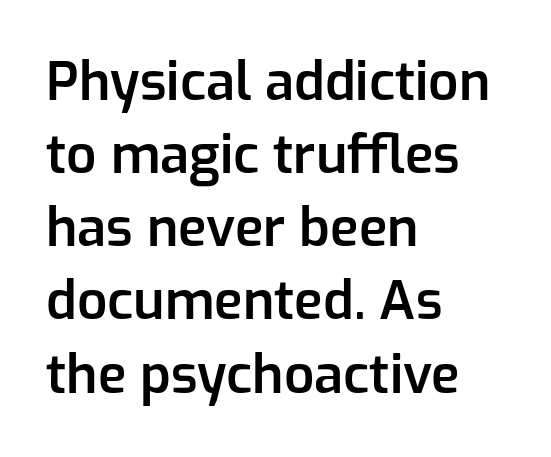
{"serif": "no", "italic": "no", "bold": "semi", "weight": "semibold", "width": "normal", "stroke_contrast": "low", "x_height": "medium", "monospaced": "no", "underline": "no", "align": "left", "line_spacing": "normal", "line_spacing_ratio": 1.38, "letter_spacing": "normal", "letter_spacing_em": 0.0, "glyph_px": 53}
